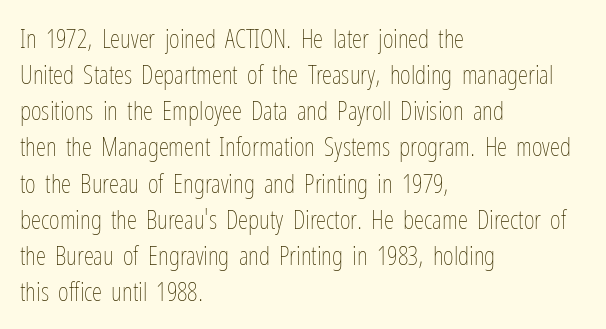
The image shows 26 px text type, upright; set left-aligned, normal line spacing (1.39x), normal letter spacing, not underlined.
